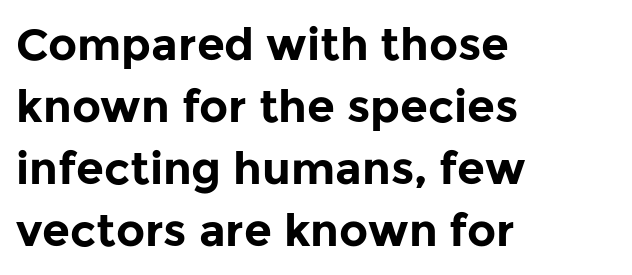
The image shows 45 px bold sans-serif type, upright; set left-aligned, normal line spacing (1.38x), normal letter spacing, not underlined; low stroke contrast and a medium x-height.
